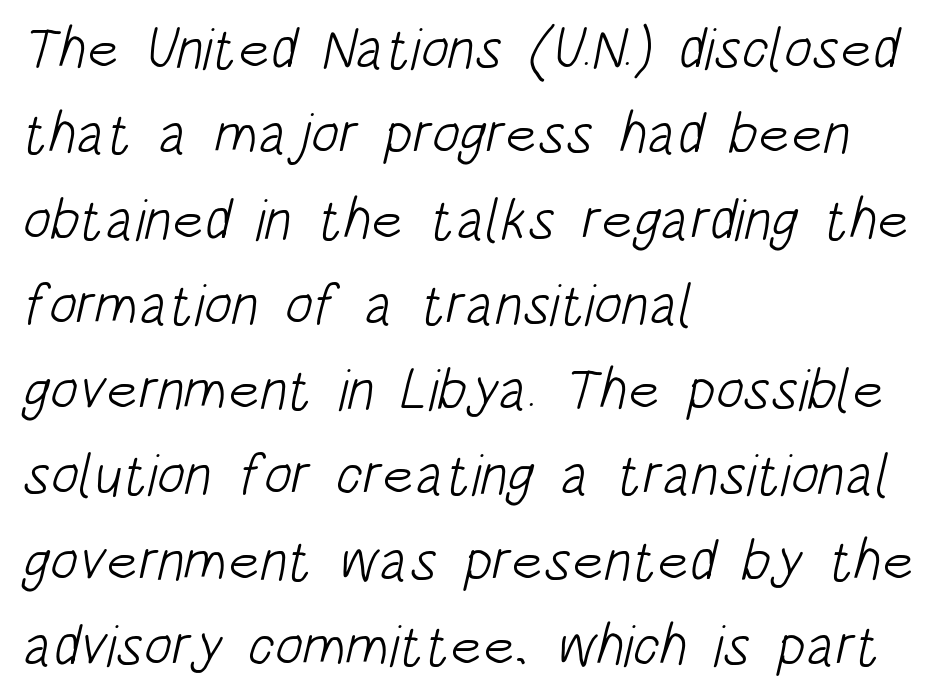
Heft: none added — not bold. The letters carry no serifs — their stems end cleanly without finishing strokes. Notice how the passage keeps a crisp vertical edge on the left only. Students, observe: this is what conventionally led text looks like. Words float on clear page, feet unadorned.
